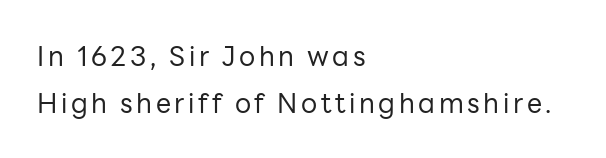
Q: Is the text bold? A: No.
Q: Is the text italic (slanted)? A: No, it is upright.
Q: Is the text underlined? A: No.
Q: How is the paragraph aligned? A: Left-aligned.
